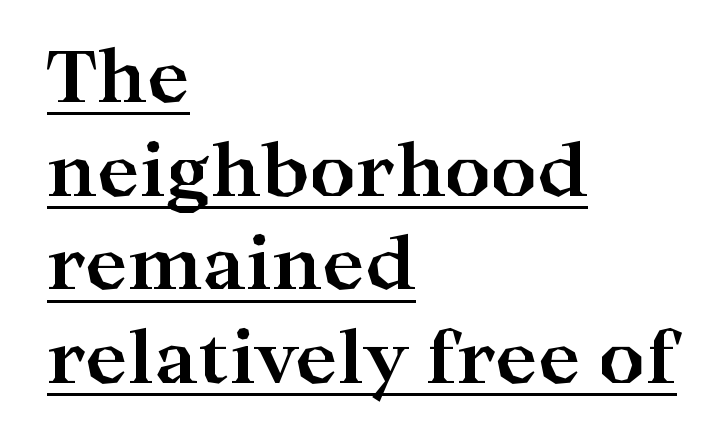
{"serif": "yes", "italic": "no", "bold": "yes", "weight": "bold", "width": "wide", "stroke_contrast": "high", "x_height": "medium", "monospaced": "no", "underline": "yes", "align": "left", "line_spacing": "normal", "line_spacing_ratio": 1.3, "letter_spacing": "normal", "letter_spacing_em": 0.0, "glyph_px": 72}
